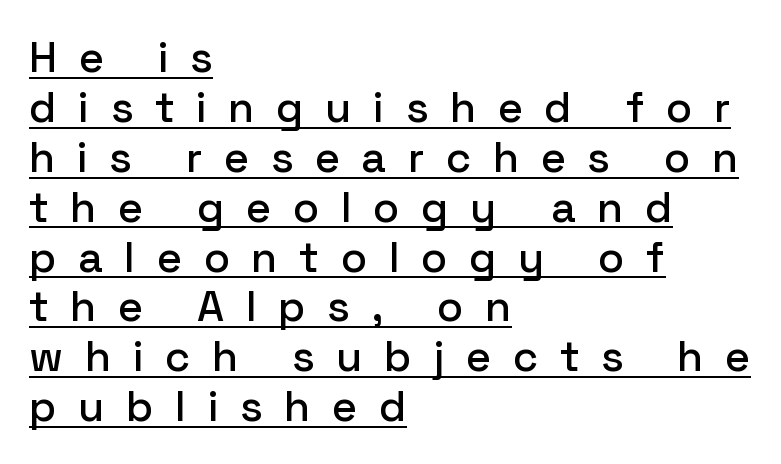
This is roman type, the default non-slanted kind. The letters advance in unequal steps, a hallmark of proportional type. Observe the wide spacing: letters keep a clear distance from each other. These characters rest on top of a visible drawn line. Does the copy run flush right? No — it runs flush left.
